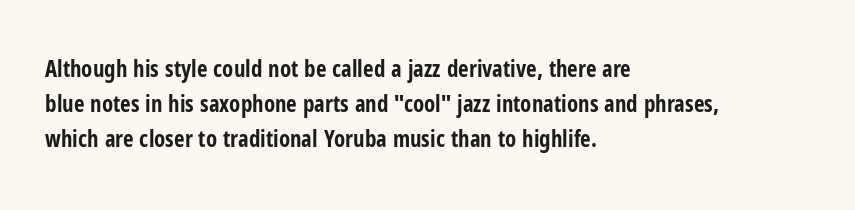
Q: Is the text bold? A: Yes.
Q: Is the text italic (slanted)? A: No, it is upright.
Q: Is the text underlined? A: No.
Q: How is the paragraph aligned? A: Left-aligned.
Q: Is the spacing between letters normal or unusually wide? A: Normal.
Q: Is the spacing between lines tight, normal or loose? A: Normal.
